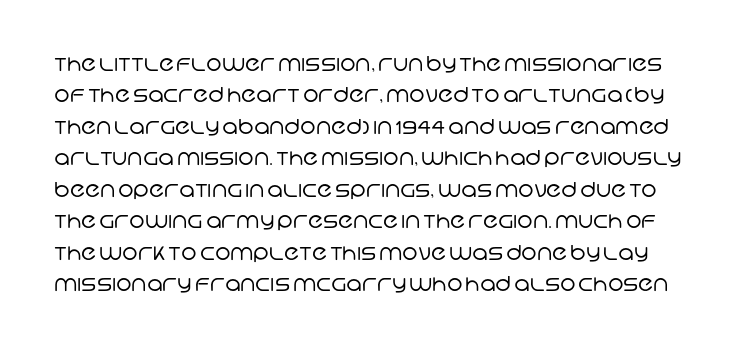
{"bold": "no", "underline": "no", "line_spacing": "normal", "line_spacing_ratio": 1.5, "letter_spacing": "normal", "letter_spacing_em": 0.0, "glyph_px": 21}
